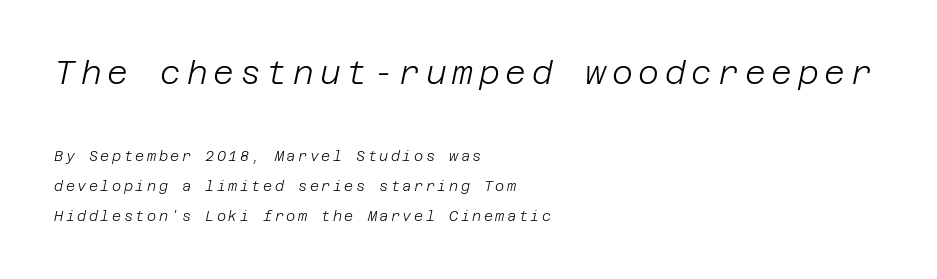
The image shows 32 px light type, italic (leaning right); set left-aligned, loose line spacing (2.12x), not underlined; the first (top) block is 2.29x larger; low stroke contrast and a large x-height.
